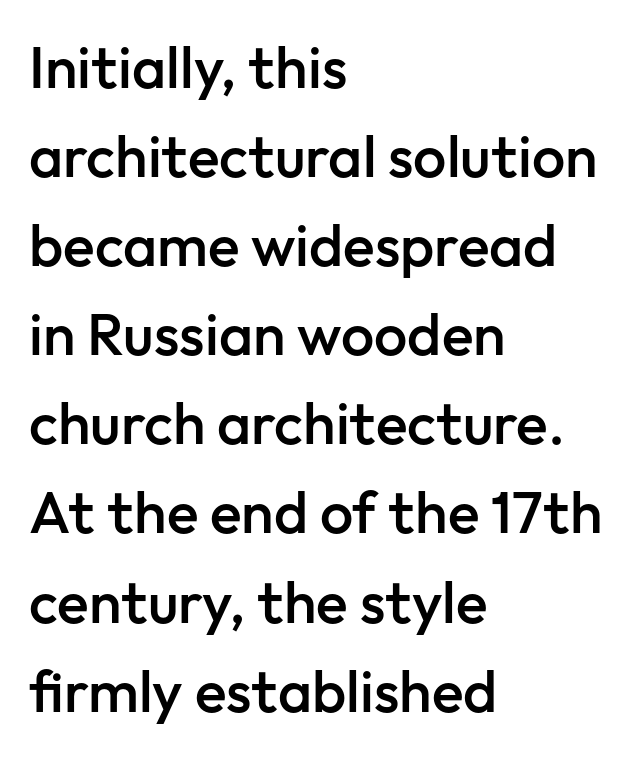
The gaps between neighbouring characters are ordinary and unremarkable. This rendering employs a face without finishing strokes, i.e., a sans-serif. The compositor pushed each line to the left boundary. This sample has the flowing, uneven cadence of proportional lettering. Compared with an ordinary text face, these strokes are moderately heavier — a semibold. The lettering stays uniformly vertical, giving the passage a roman look.
